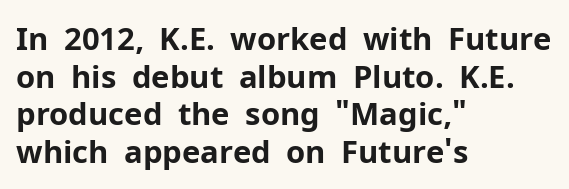
Q: Is the text bold? A: Yes.
Q: Is the text italic (slanted)? A: No, it is upright.
Q: Is the typeface a serif or a sans-serif typeface? A: Sans-serif.
Q: Is the text underlined? A: No.
Q: How is the paragraph aligned? A: Left-aligned.
Q: Is the spacing between letters normal or unusually wide? A: Normal.
Q: Width (condensed, normal, or wide)? A: Normal.
Q: Stroke contrast? A: Low.
Q: x-height? A: Medium.
Q: Monospaced? A: No.
